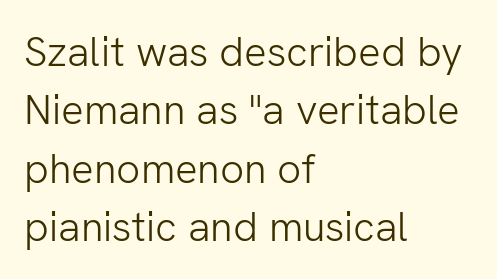
Compared with typical paragraphs, the rows here are spaced about the same. Has an underline been added? It has not. Unlike italic type, these characters show no tilt at all. Nothing unusual about the tracking: characters are spaced as the font intends.
